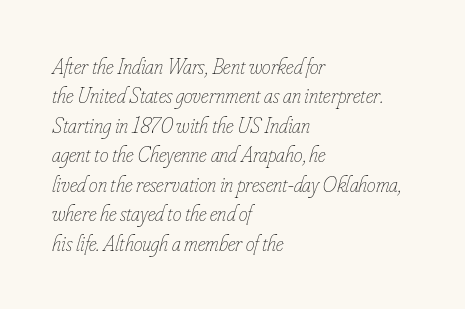
Regarding leading, the lines here are spaced in the standard way. Weight: regular or lighter. Italic? Definitely — the glyphs are oblique. Students, note that the glyphs here touch the page at normal intervals. Visually the block forms a straight wall on the left and a jagged coastline on the right. A bare baseline throughout the passage.
